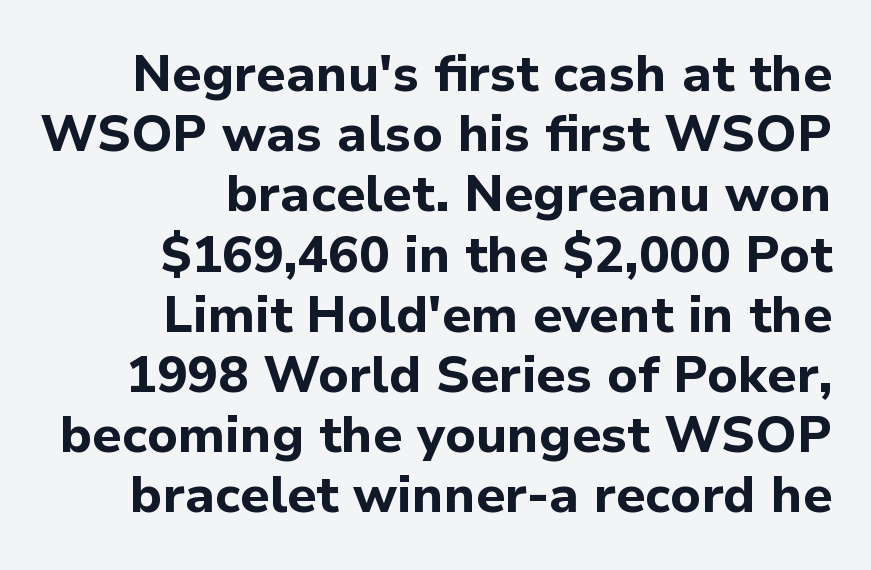
Q: Is the text bold? A: Yes.
Q: Is the text italic (slanted)? A: No, it is upright.
Q: Is the typeface a serif or a sans-serif typeface? A: Sans-serif.
Q: Is the text underlined? A: No.
Q: How is the paragraph aligned? A: Right-aligned.
Q: Is the spacing between letters normal or unusually wide? A: Normal.
Q: Width (condensed, normal, or wide)? A: Normal.
Q: Stroke contrast? A: Low.
Q: x-height? A: Medium.
Q: Monospaced? A: No.
